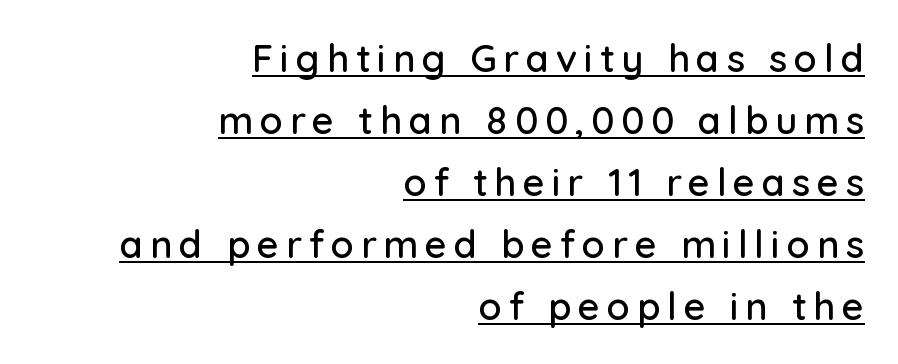
The image shows 38 px sans-serif type, upright; set right-aligned, normal line spacing (1.63x), underlined; low stroke contrast and a medium x-height.
